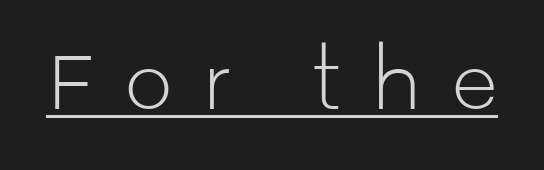
Q: Is the text bold? A: No.
Q: Is the text italic (slanted)? A: No, it is upright.
Q: Is the typeface a serif or a sans-serif typeface? A: Sans-serif.
Q: Is the text underlined? A: Yes.
Q: Is the spacing between letters normal or unusually wide? A: Unusually wide.
Q: Width (condensed, normal, or wide)? A: Normal.
Q: Stroke contrast? A: Low.
Q: x-height? A: Medium.
Q: Monospaced? A: No.
